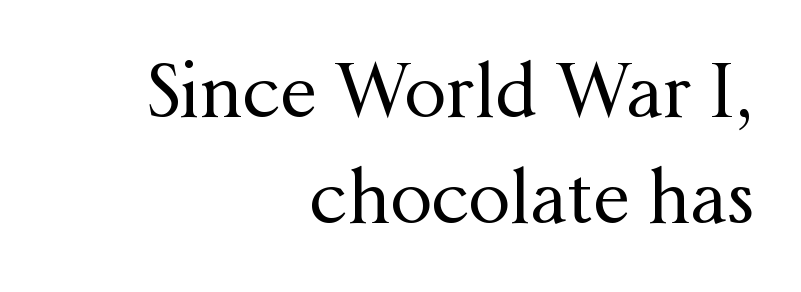
The image shows 74 px regular-weight serif type, upright; set right-aligned, normal line spacing (1.43x), normal letter spacing, not underlined; medium stroke contrast and a medium x-height.
